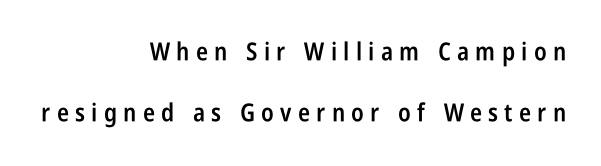
Q: Is the text bold? A: Semi-bold.
Q: Is the text italic (slanted)? A: No, it is upright.
Q: Is the text underlined? A: No.
Q: How is the paragraph aligned? A: Right-aligned.
Q: Is the spacing between letters normal or unusually wide? A: Unusually wide.
Q: Is the spacing between lines tight, normal or loose? A: Loose.
